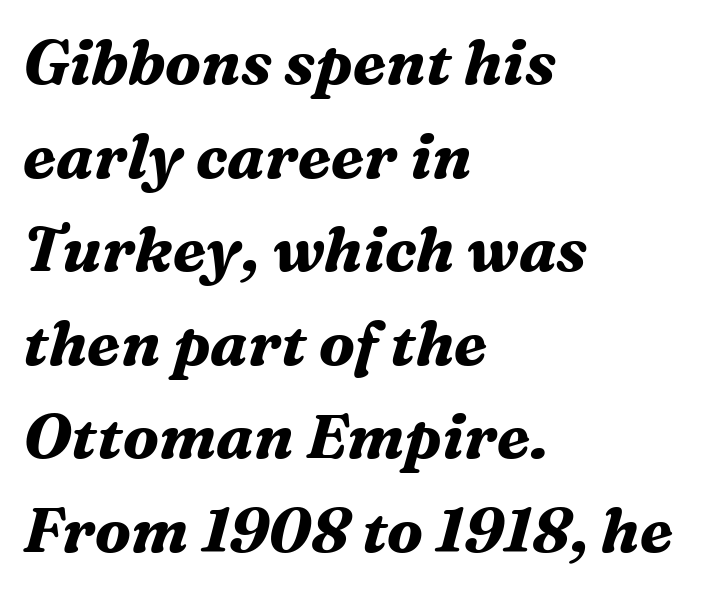
The image shows 62 px bold serif type, italic (leaning right); set left-aligned, normal line spacing (1.51x), normal letter spacing, not underlined; medium stroke contrast and a medium x-height.
